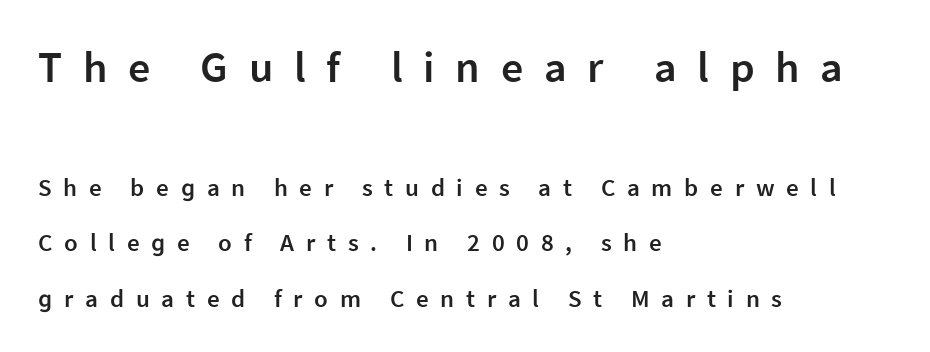
The image shows 44 px semibold sans-serif type, upright; set left-aligned, loose line spacing (2.22x), unusually wide letter spacing (+0.47 em), not underlined; the first (top) block is 1.76x larger; low stroke contrast and a medium x-height.
